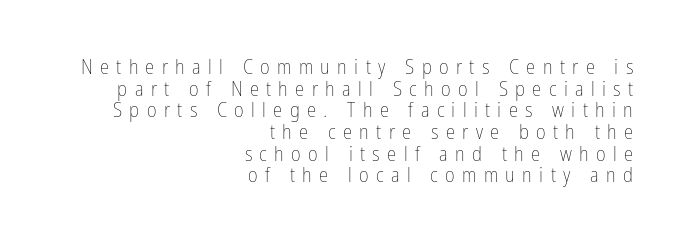
{"italic": "no", "bold": "no", "underline": "no", "align": "right", "line_spacing": "tight", "line_spacing_ratio": 1.03, "letter_spacing": "wide", "letter_spacing_em": 0.35, "glyph_px": 21}
